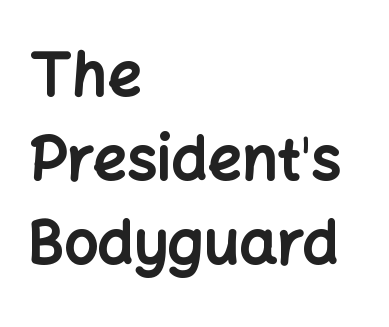
Q: Is the text bold? A: Yes.
Q: Is the text italic (slanted)? A: No, it is upright.
Q: Is the typeface a serif or a sans-serif typeface? A: Sans-serif.
Q: Is the text underlined? A: No.
Q: How is the paragraph aligned? A: Left-aligned.
Q: Is the spacing between letters normal or unusually wide? A: Normal.
Q: Is the spacing between lines tight, normal or loose? A: Normal.
Q: Width (condensed, normal, or wide)? A: Normal.
Q: Stroke contrast? A: Low.
Q: x-height? A: Medium.
Q: Monospaced? A: No.
